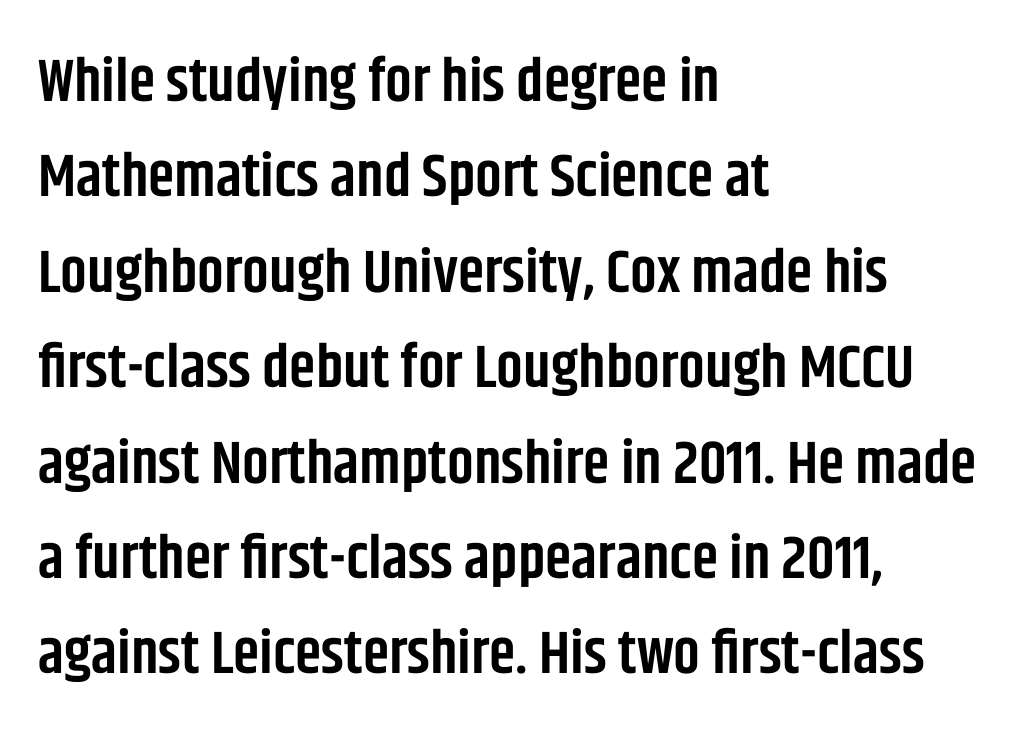
Check the space under the baseline: it is left empty. The compositor pushed each line to the left boundary. The typography opts for an upright posture over an oblique one. These lines are rendered in a variable-pitch font. What weight is shown? A semibold, between regular and bold.
